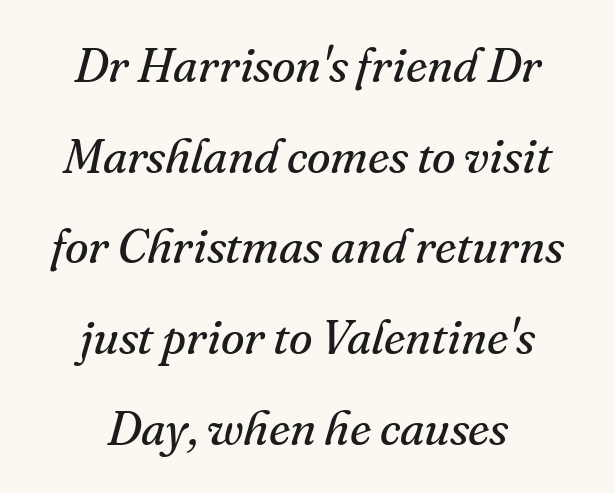
Descender tails drop into unmarked territory. Caption: multi-line text, centered on the measure. Would a proofreader flag this as italicized? Yes. The characters display serif detailing at their extremities.
